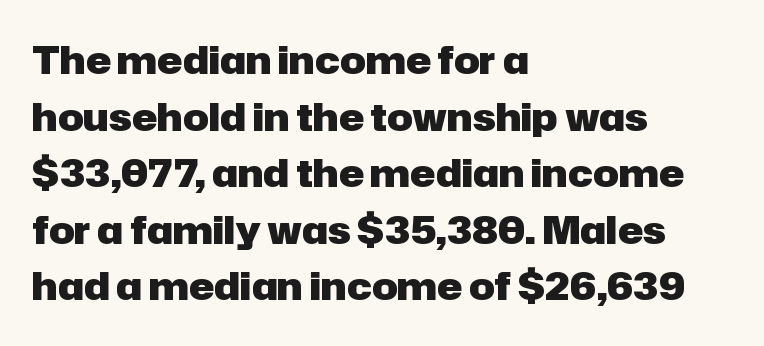
Q: Is the text bold? A: Yes.
Q: Is the text italic (slanted)? A: No, it is upright.
Q: Is the typeface a serif or a sans-serif typeface? A: Sans-serif.
Q: Is the text underlined? A: No.
Q: How is the paragraph aligned? A: Left-aligned.
Q: Is the spacing between letters normal or unusually wide? A: Normal.
Q: Is the spacing between lines tight, normal or loose? A: Normal.
Q: Width (condensed, normal, or wide)? A: Normal.
Q: Stroke contrast? A: Low.
Q: x-height? A: Medium.
Q: Monospaced? A: No.
